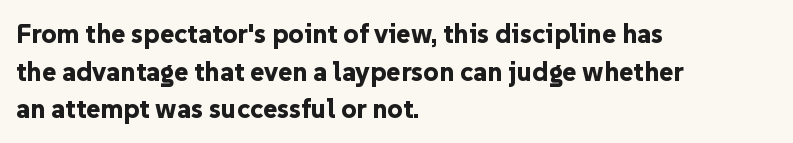
Q: Is the text bold? A: Yes.
Q: Is the text italic (slanted)? A: No, it is upright.
Q: Is the text underlined? A: No.
Q: How is the paragraph aligned? A: Left-aligned.
Q: Is the spacing between letters normal or unusually wide? A: Normal.
Q: Is the spacing between lines tight, normal or loose? A: Normal.
